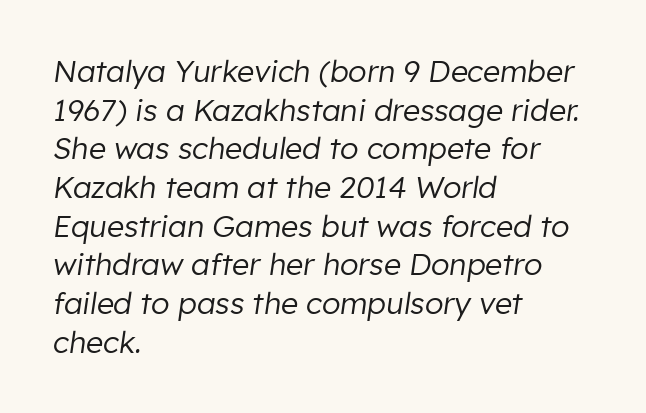
{"italic": "yes", "lean": "right", "slant_degrees": 8, "bold": "no", "weight": "regular", "width": "normal", "stroke_contrast": "low", "x_height": "medium", "monospaced": "no", "underline": "no", "align": "left", "line_spacing": "normal", "line_spacing_ratio": 1.29, "letter_spacing": "normal", "letter_spacing_em": 0.0, "glyph_px": 30}
